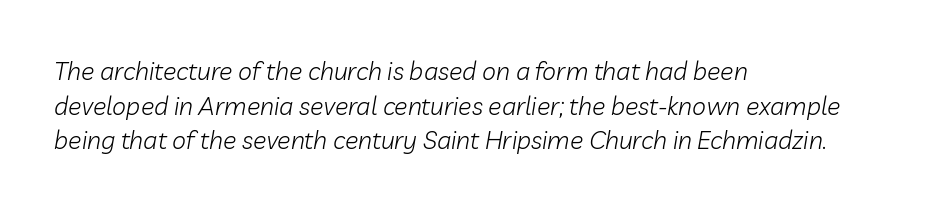
Is this a heavy cut? Hardly; it is regular or lighter. Does the leading feel generous? No, just average. Does extra space separate the letters? No, they use regular spacing. Type without underlining. Would a proofreader flag this as italicized? Yes. Short and long lines alike share a common starting point at left.
